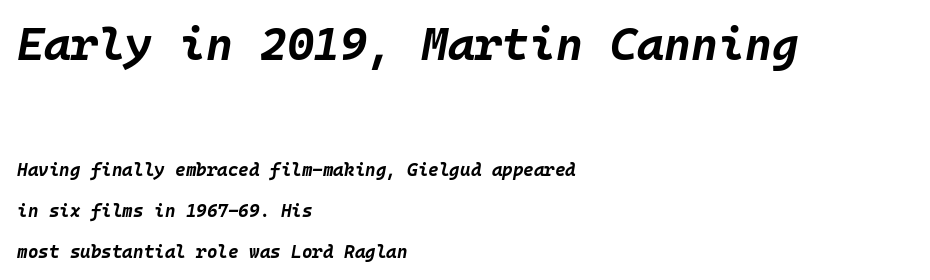
The rag falls on the right side of this text block. This sample has the even, mechanical cadence of fixed-width lettering. Every character sits at an angle, as italics do. The glyphs have the mass of a bold cut. Is the letter spacing exaggerated? No — it looks like the ordinary default. Type without underlining.
